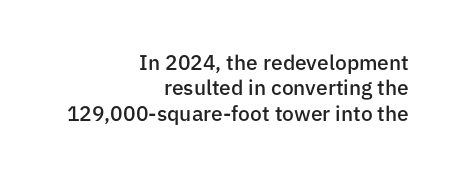
Look at the stroke-to-counter ratio: somewhat heavy, a semibold. Just letters on the line, the space beneath them empty. This is the regular roman posture of the typeface. How are the letters spaced? Ordinarily, with no added tracking. Horizontal alignment here is rightward, an uncommon choice for prose.
